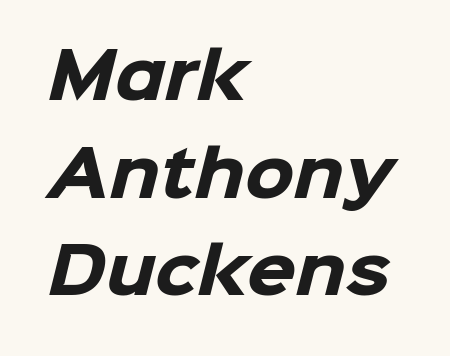
Q: Is the text bold? A: Yes.
Q: Is the typeface a serif or a sans-serif typeface? A: Sans-serif.
Q: Is the text underlined? A: No.
Q: How is the paragraph aligned? A: Left-aligned.
Q: Is the spacing between letters normal or unusually wide? A: Normal.
Q: Is the spacing between lines tight, normal or loose? A: Normal.
Q: Width (condensed, normal, or wide)? A: Normal.
Q: Stroke contrast? A: Low.
Q: x-height? A: Medium.
Q: Monospaced? A: No.
